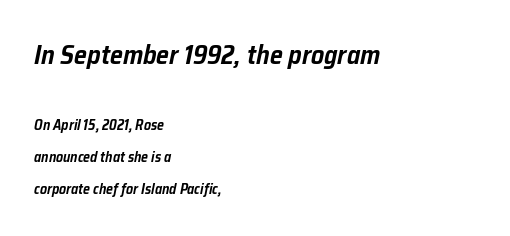
{"italic": "yes", "lean": "right", "slant_degrees": 12, "underline": "no", "align": "left", "line_spacing": "loose", "line_spacing_ratio": 2.29, "letter_spacing": "normal", "letter_spacing_em": 0.0, "larger_block": "first", "size_ratio": 1.86, "glyph_px": 26}
